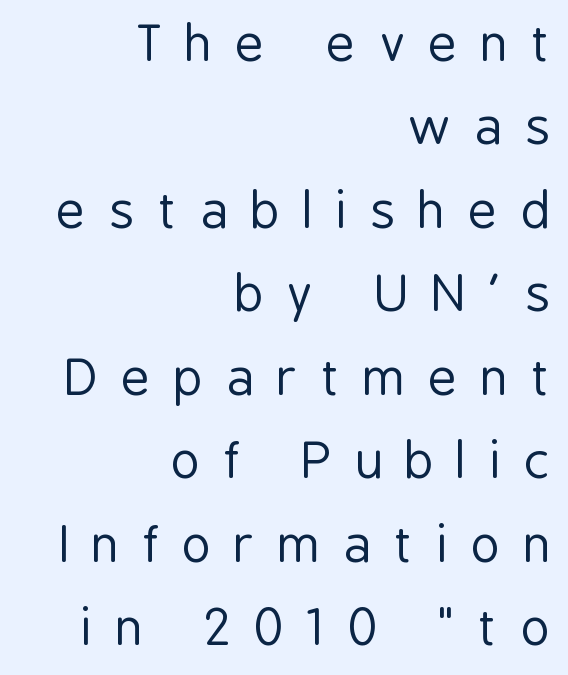
The type sits square on the baseline with zero lean. You could not count columns in this text — the font is proportionally spaced. Leading: standard. There is plenty of visible air inserted between adjacent glyphs. This sample is right-justified, so line beginnings fall wherever the words allow.
